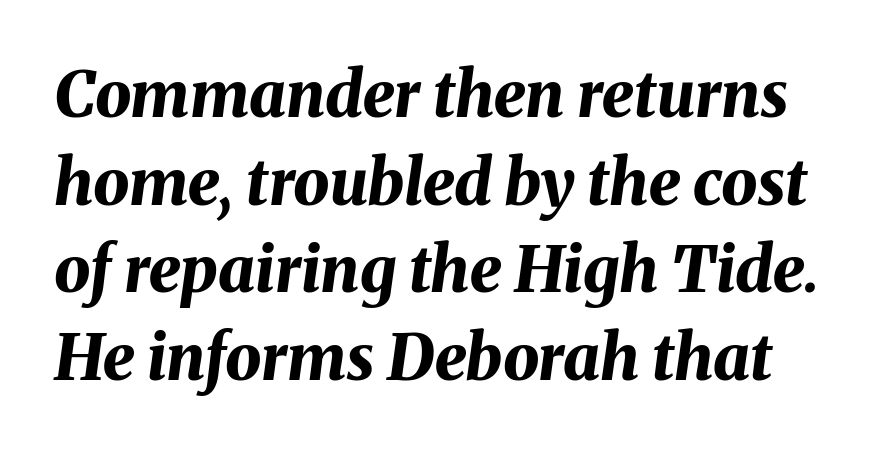
{"italic": "yes", "lean": "right", "slant_degrees": 8, "bold": "yes", "weight": "bold", "width": "normal", "stroke_contrast": "medium", "x_height": "medium", "monospaced": "no", "underline": "no", "line_spacing": "normal", "line_spacing_ratio": 1.37, "letter_spacing": "normal", "letter_spacing_em": 0.0, "glyph_px": 64}
